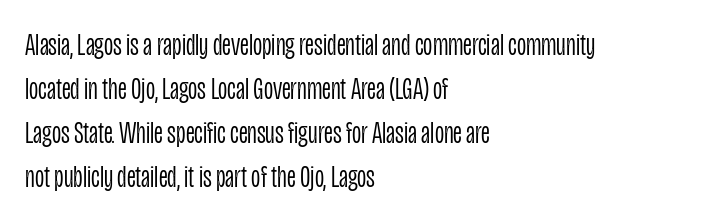
Q: Is the text bold? A: No.
Q: Is the text italic (slanted)? A: No, it is upright.
Q: Is the typeface a serif or a sans-serif typeface? A: Sans-serif.
Q: Is the text underlined? A: No.
Q: How is the paragraph aligned? A: Left-aligned.
Q: Is the spacing between letters normal or unusually wide? A: Normal.
Q: Is the spacing between lines tight, normal or loose? A: Normal.
Q: Width (condensed, normal, or wide)? A: Condensed.
Q: Stroke contrast? A: Low.
Q: x-height? A: Large.
Q: Monospaced? A: No.
